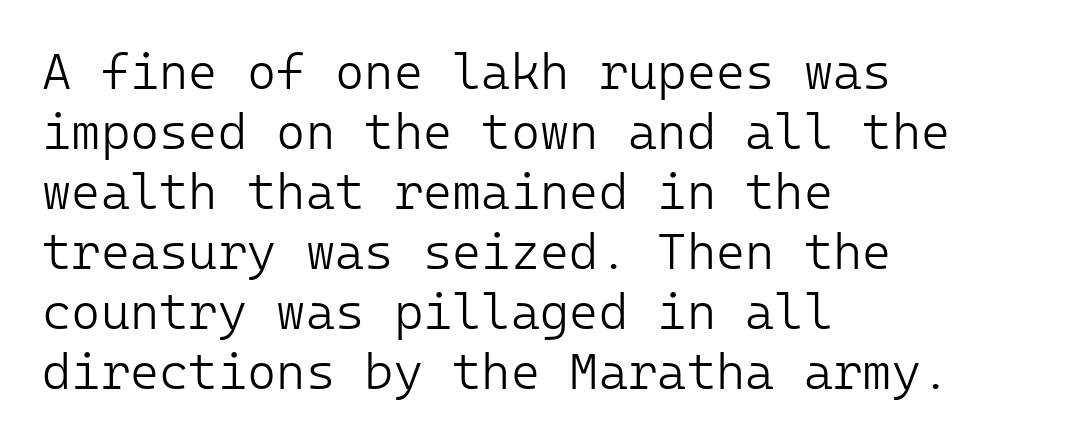
The image shows 50 px light sans-serif type, upright; set left-aligned, line spacing 1.2x, normal letter spacing, not underlined; low stroke contrast and a medium x-height.
